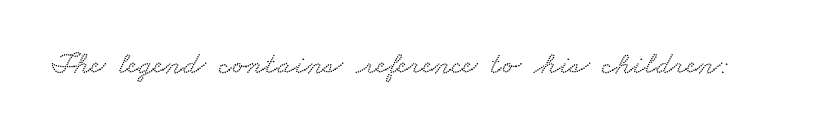
The letters sit at their default tracking, neither squeezed nor spread. Small tapered or slab feet sit at the stroke ends, so this counts as serif. Varying glyph widths throughout — classic text-font behaviour. The baseline area is clear.
